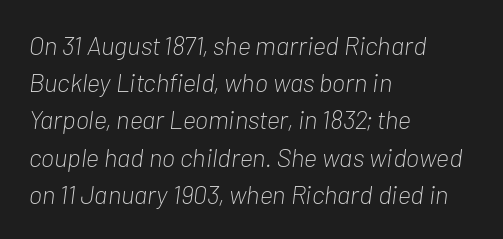
{"italic": "yes", "lean": "right", "slant_degrees": 7, "bold": "no", "underline": "no", "align": "left", "line_spacing": "normal", "line_spacing_ratio": 1.43, "letter_spacing": "normal", "letter_spacing_em": 0.0, "glyph_px": 26}
